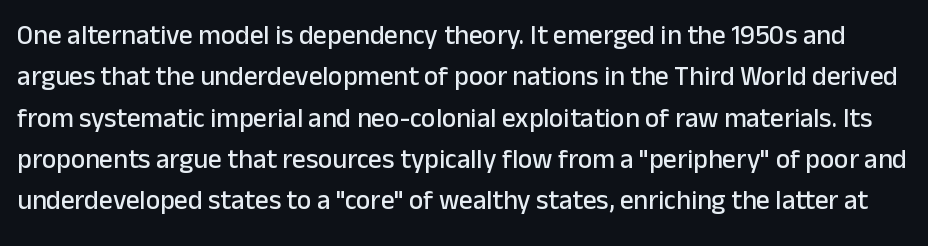
{"italic": "no", "underline": "no", "line_spacing": "normal", "line_spacing_ratio": 1.53, "letter_spacing": "normal", "letter_spacing_em": 0.0, "glyph_px": 27}
